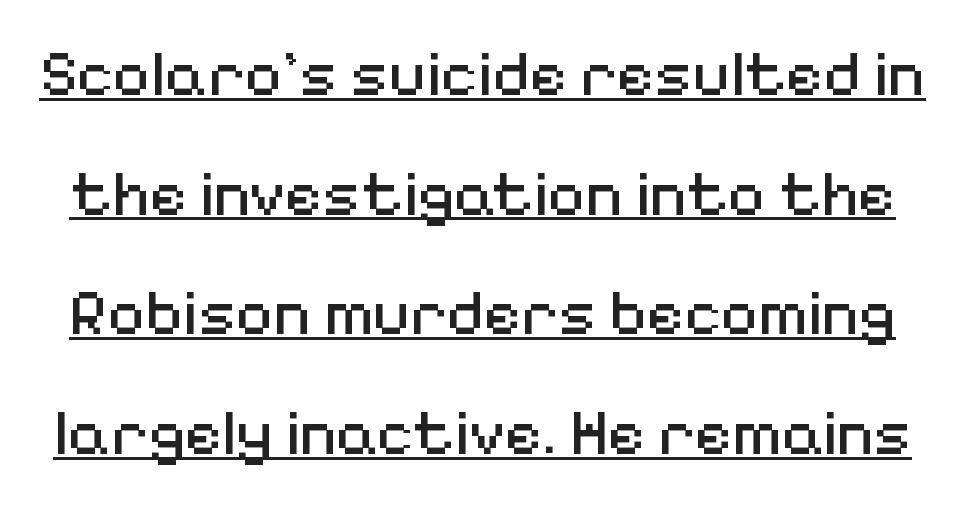
{"serif": "no", "italic": "no", "bold": "no", "weight": "regular", "width": "normal", "stroke_contrast": "medium", "x_height": "medium", "monospaced": "no", "underline": "yes", "line_spacing_ratio": 1.84, "letter_spacing": "normal", "letter_spacing_em": 0.0, "glyph_px": 65}
